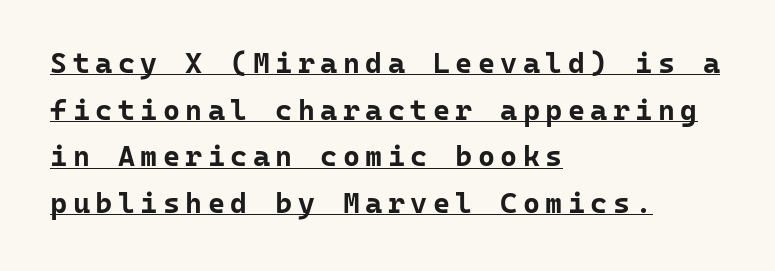
The font's upright variant was chosen for this text. The rendering uses a moderate line-height, typical for paragraphs. The rendering uses a bold face; every stroke is thick and dark. Looks like terminal output: every glyph gets an equal slot.
